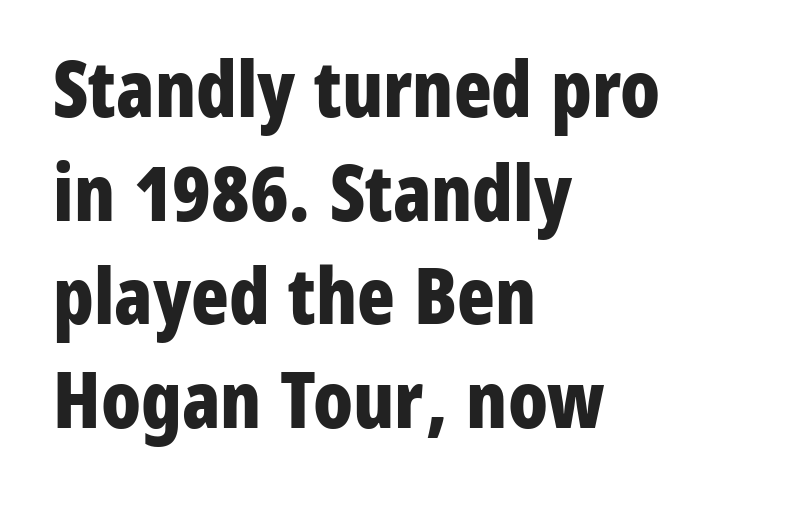
Type style note: lacks serifs. Set as a true bold cut, around the 700 mark. Line spacing here is normal. You could not count columns in this text — the font is proportionally spaced.
